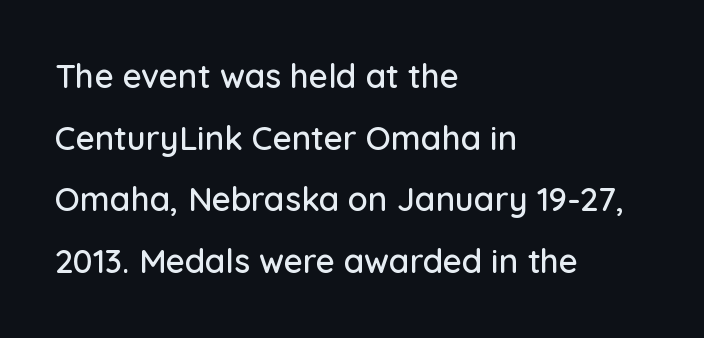
This is sans-serif lettering, the kind often seen on screens and signage. Posture: straight, roman, zero tilt. One-word summary of the alignment: left. How are the letters spaced? Ordinarily, with no added tracking. The rendering uses natural spacing where letterforms have individual widths. A bare baseline throughout the passage.
